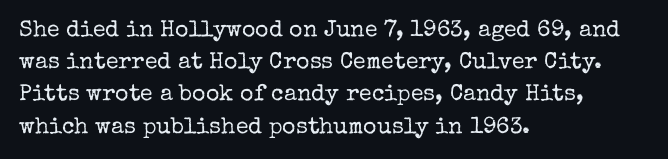
Regarding leading, the lines here are spaced in the standard way. The setting favours the left margin, as ordinary paragraphs usually do. The typeface has the unassuming heft of standard copy or less. The tracking reads as untouched default to a designer's eye. Type without underlining. Vertical strokes here are truly vertical.
